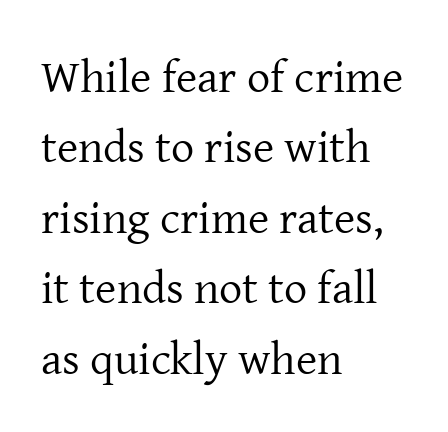
These lines are rendered in a variable-pitch font. Leading matches the norm, producing a regular column. The font sits on the lighter half of the weight spectrum, regular included. You can tell from the footed stems that serif type was used.
